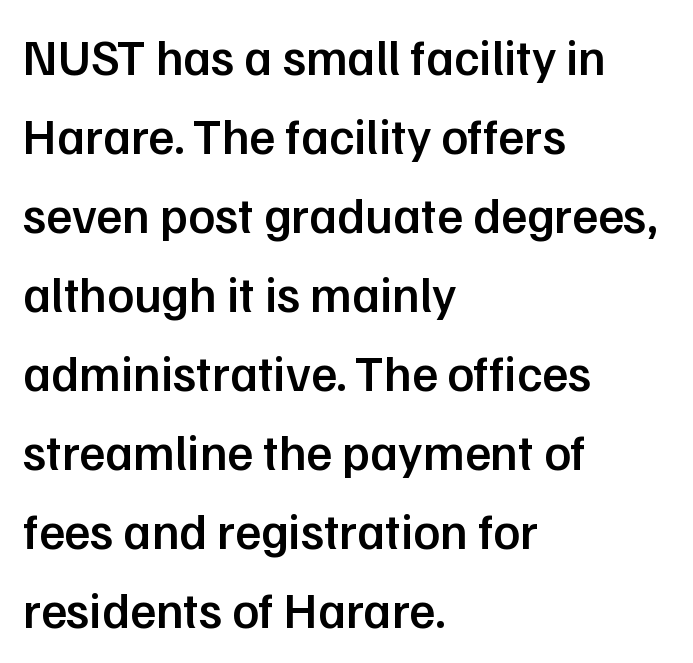
Here the designer chose a conventional face with non-uniform glyph widths. The rendering anchors every line to the left-hand side. Semibold letterforms, between regular and bold. A roman cut, with each character standing at attention. Rule under the text: the space is simply empty. The type family on display is of the sans-serif kind.
